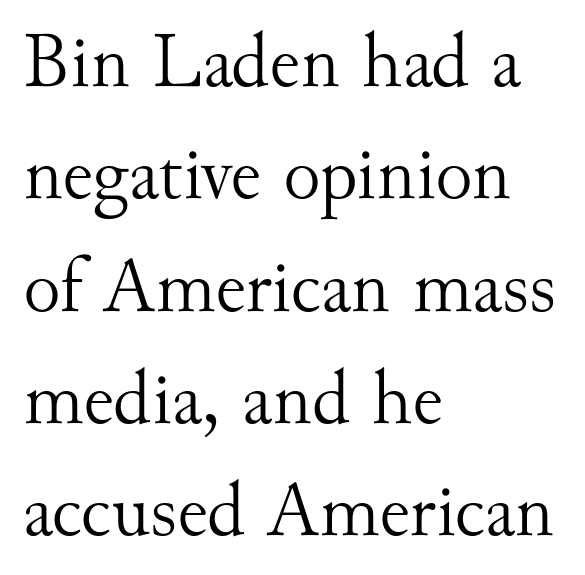
{"serif": "yes", "italic": "no", "bold": "no", "weight": "light", "width": "normal", "stroke_contrast": "medium", "x_height": "small", "monospaced": "no", "underline": "no", "align": "left", "line_spacing": "normal", "line_spacing_ratio": 1.44, "letter_spacing": "normal", "letter_spacing_em": 0.0, "glyph_px": 78}
